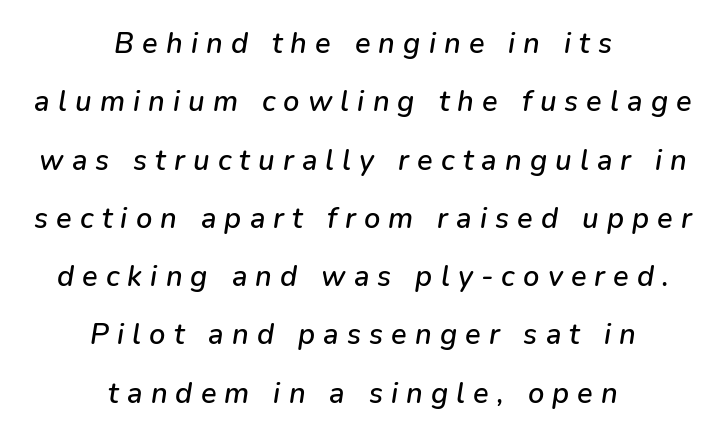
{"italic": "yes", "lean": "right", "slant_degrees": 9, "width": "normal", "stroke_contrast": "low", "x_height": "medium", "monospaced": "no", "underline": "no", "align": "center", "line_spacing": "loose", "line_spacing_ratio": 2.01, "letter_spacing": "wide", "letter_spacing_em": 0.28, "glyph_px": 29}
